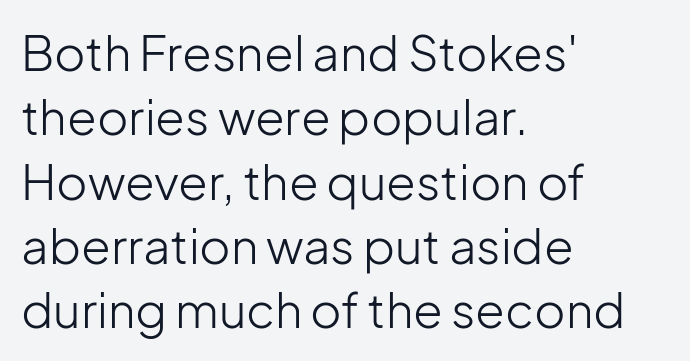
The image shows 48 px light sans-serif type, upright; set left-aligned, normal line spacing (1.34x), normal letter spacing, not underlined; low stroke contrast and a medium x-height.
